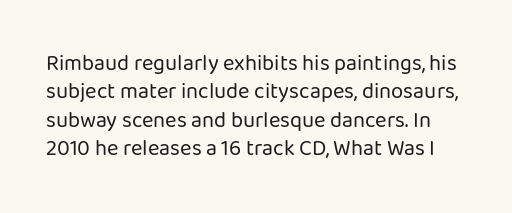
Does the lettering tilt? It doesn't — this is upright. Does extra space separate the letters? No, they use regular spacing. Whoever set this chose a conventional vertical rhythm. The foot of each line stays bare and open. The font sits on the lighter half of the weight spectrum, regular included.
